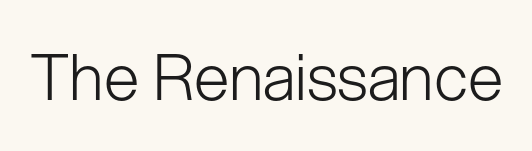
The image shows 64 px light sans-serif type, upright; set normal letter spacing, not underlined; low stroke contrast and a medium x-height.
